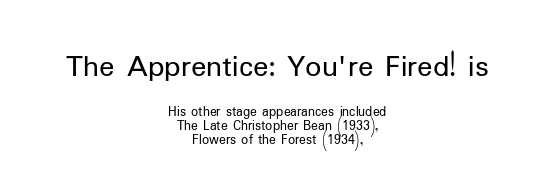
Q: Is the text bold? A: No.
Q: Is the text italic (slanted)? A: No, it is upright.
Q: Is the typeface a serif or a sans-serif typeface? A: Sans-serif.
Q: Is the text underlined? A: No.
Q: How is the paragraph aligned? A: Centered.
Q: Is the spacing between letters normal or unusually wide? A: Normal.
Q: Is the spacing between lines tight, normal or loose? A: Tight.
Q: Which block of text is set in a larger size, the first (top) or the second (bottom)? A: The first (top) one.
Q: Width (condensed, normal, or wide)? A: Normal.
Q: Stroke contrast? A: Low.
Q: x-height? A: Medium.
Q: Monospaced? A: No.
